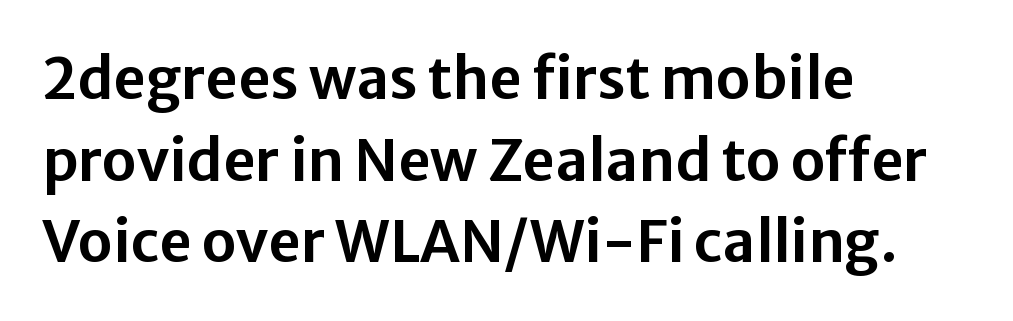
All the whitespace from short lines collects on the right. Check the space under the baseline: it is left empty. These lines were composed using upright roman letters. A typesetter would call this proportional, since set widths differ per character. Normally led — the rows are evenly, conventionally spaced.
